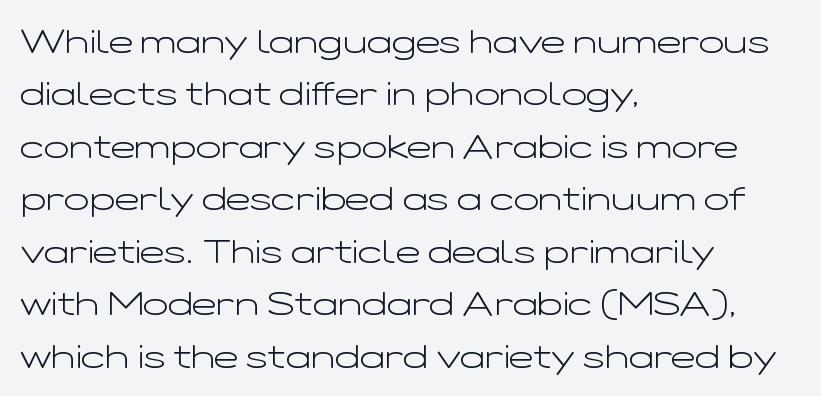
The image shows 33 px light, wide sans-serif type, upright; set left-aligned, normal line spacing (1.59x), normal letter spacing, not underlined; low stroke contrast and a medium x-height.
